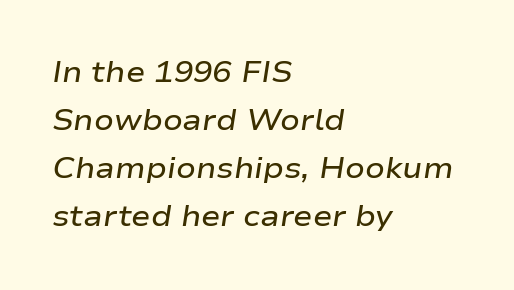
The image shows 29 px semibold, wide type, italic (leaning right); set left-aligned, normal line spacing (1.66x), normal letter spacing, not underlined; low stroke contrast and a medium x-height.
